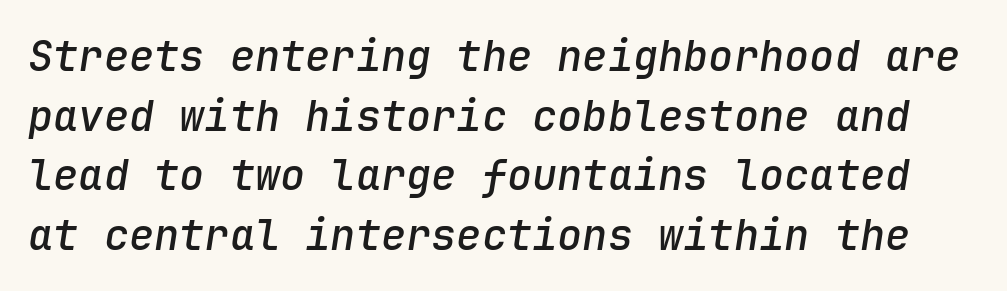
The letters march in equal steps, a hallmark of fixed-pitch type. Nobody touched the tracking dial on this one. The whole block is typeset with a tilt. Clear beneath every line of the passage. This is the in-between weight designers call semibold or demi. Each new line begins a customary step beneath the previous one.
